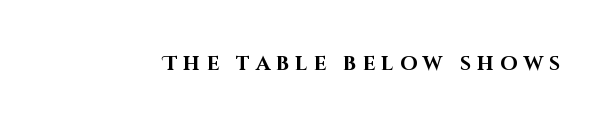
{"italic": "no", "bold": "yes", "underline": "no", "letter_spacing": "wide", "letter_spacing_em": 0.3, "glyph_px": 20}
